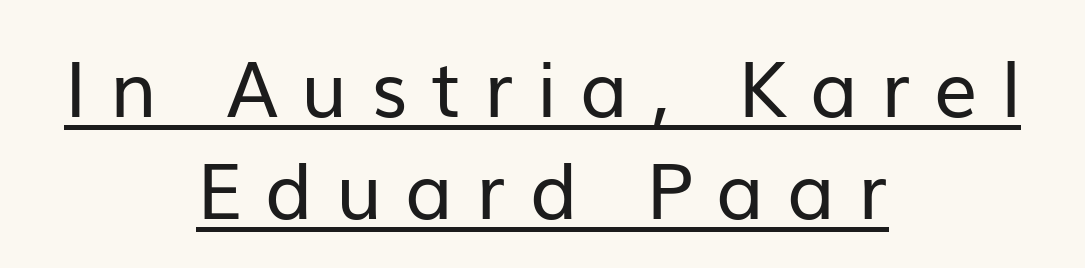
{"serif": "no", "italic": "no", "bold": "no", "weight": "regular", "width": "normal", "stroke_contrast": "low", "x_height": "medium", "monospaced": "no", "underline": "yes", "align": "center", "line_spacing": "normal", "line_spacing_ratio": 1.32, "letter_spacing": "wide", "letter_spacing_em": 0.3, "glyph_px": 77}
